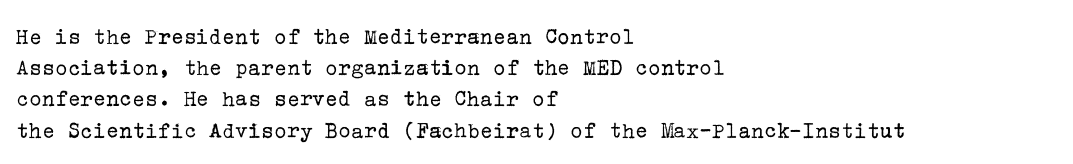
The image shows 24 px text type, upright; set left-aligned, normal line spacing (1.3x), normal letter spacing, not underlined.
